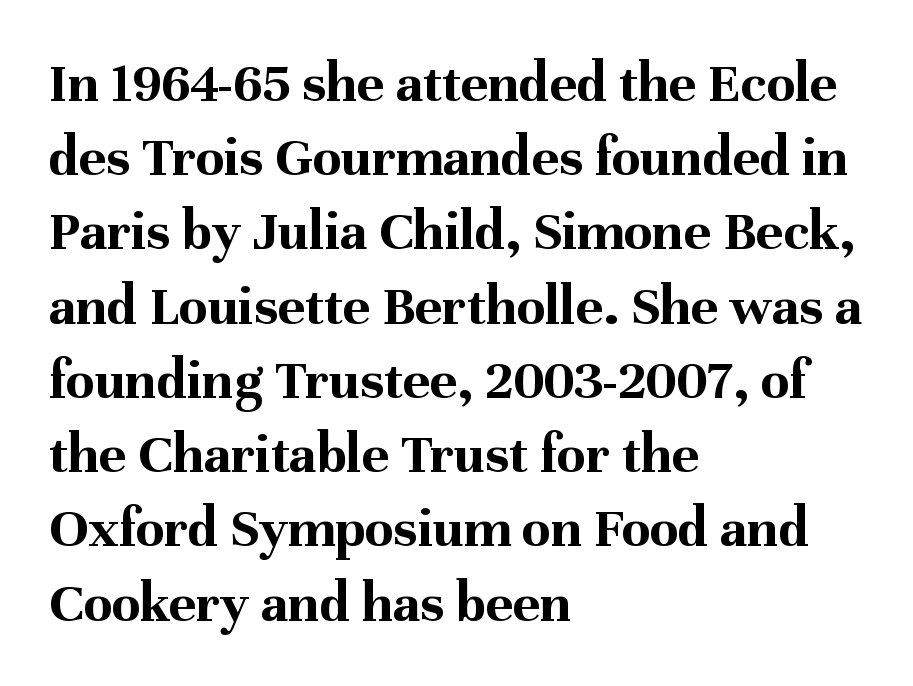
Q: Is the text bold? A: Yes.
Q: Is the text italic (slanted)? A: No, it is upright.
Q: Is the typeface a serif or a sans-serif typeface? A: Serif.
Q: Is the text underlined? A: No.
Q: How is the paragraph aligned? A: Left-aligned.
Q: Is the spacing between letters normal or unusually wide? A: Normal.
Q: Is the spacing between lines tight, normal or loose? A: Normal.
Q: Width (condensed, normal, or wide)? A: Normal.
Q: Stroke contrast? A: Medium.
Q: x-height? A: Medium.
Q: Monospaced? A: No.
